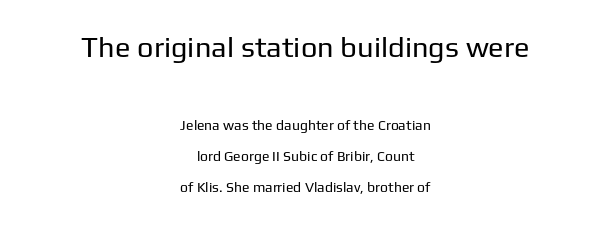
{"serif": "no", "italic": "no", "bold": "no", "weight": "regular", "width": "normal", "stroke_contrast": "low", "x_height": "medium", "monospaced": "no", "underline": "no", "align": "center", "line_spacing": "loose", "line_spacing_ratio": 2.2, "letter_spacing": "normal", "letter_spacing_em": 0.0, "larger_block": "first", "size_ratio": 2.07, "glyph_px": 29}
